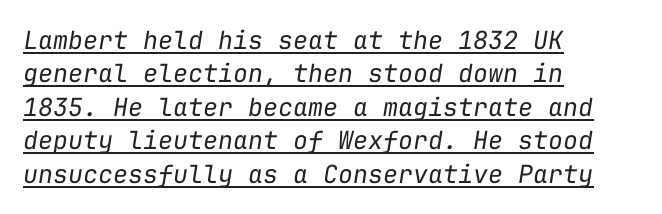
Q: Is the text bold? A: No.
Q: Is the text italic (slanted)? A: Yes, it leans right by about 9 degrees.
Q: Is the text underlined? A: Yes.
Q: How is the paragraph aligned? A: Left-aligned.
Q: Is the spacing between letters normal or unusually wide? A: Normal.
Q: Is the spacing between lines tight, normal or loose? A: Normal.
